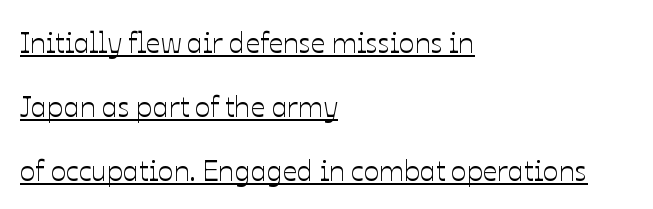
Ascenders rise straight up at ninety degrees. Leftover space on each line is placed entirely after the last word. These lines are rendered in a variable-pitch font. The specimen includes a rule beneath the text block's lines. A great deal of white space separates one row of letters from the next.
